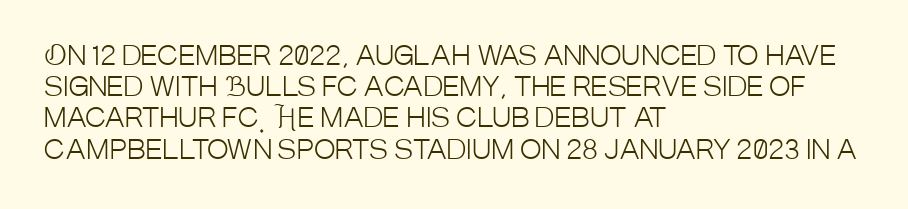
One-word summary of the alignment: left. In terms of letterspacing, this is plain default setting. The words here are not underlined. The characters are drawn with everyday or finer stroke widths. The letters stand straight up with perfectly vertical stems.
